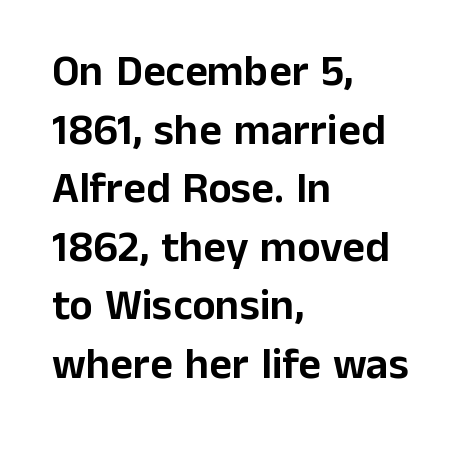
The image shows 44 px sans-serif type, upright; set left-aligned, normal line spacing (1.33x), normal letter spacing, not underlined; low stroke contrast and a medium x-height.
